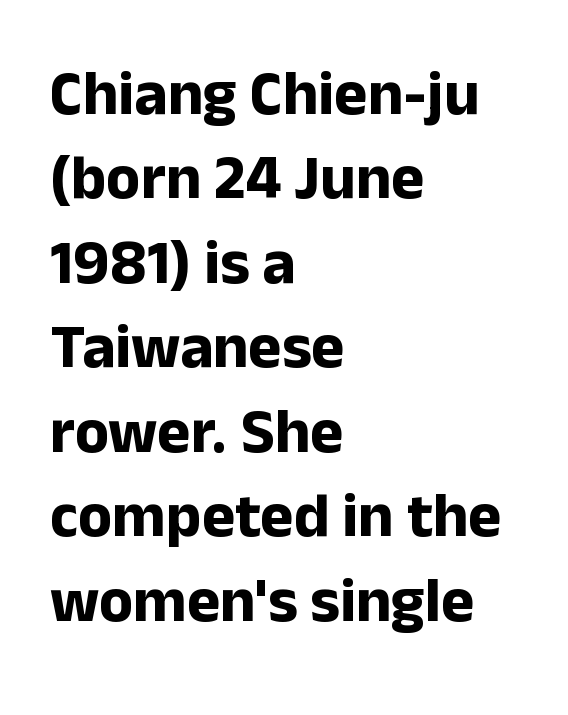
The image shows 63 px bold sans-serif type, upright; set left-aligned, normal line spacing (1.34x), normal letter spacing, not underlined; low stroke contrast and a medium x-height.
